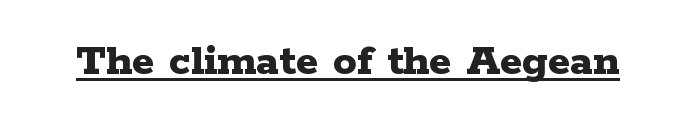
Q: Is the text bold? A: Yes.
Q: Is the text italic (slanted)? A: No, it is upright.
Q: Is the typeface a serif or a sans-serif typeface? A: Serif.
Q: Is the text underlined? A: Yes.
Q: Is the spacing between letters normal or unusually wide? A: Normal.
Q: Width (condensed, normal, or wide)? A: Wide.
Q: Stroke contrast? A: Low.
Q: x-height? A: Medium.
Q: Monospaced? A: No.
